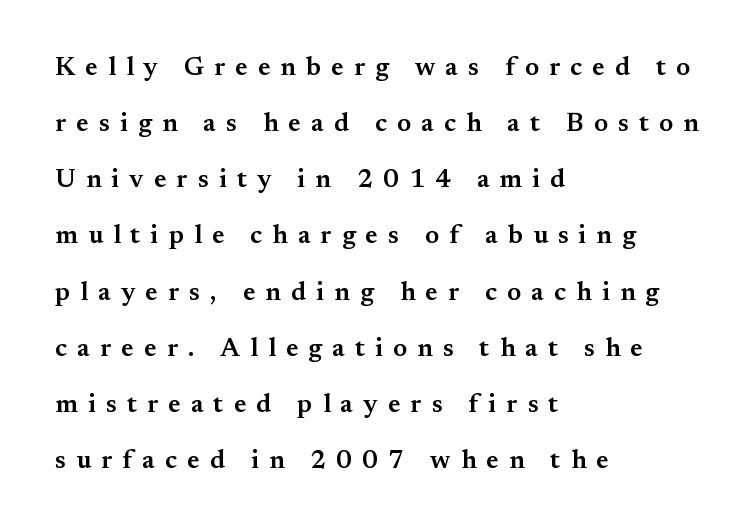
The image shows 26 px text type, upright; set left-aligned, loose line spacing (2.16x), unusually wide letter spacing (+0.39 em), not underlined.
